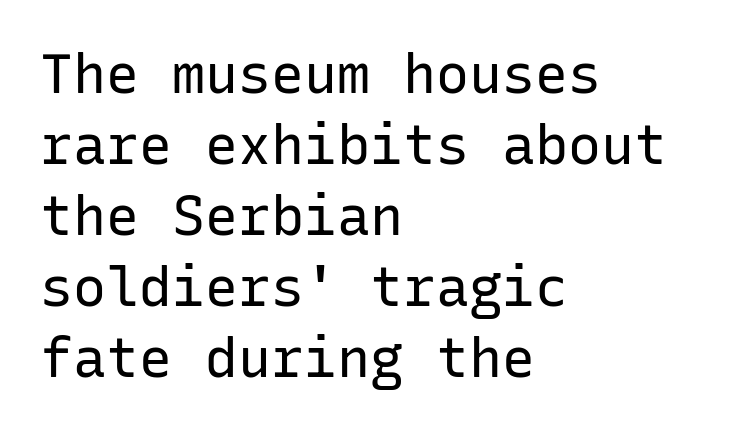
The image shows 55 px regular-weight sans-serif type, upright, monospaced; set left-aligned, normal line spacing (1.29x), normal letter spacing, not underlined; low stroke contrast and a medium x-height.
